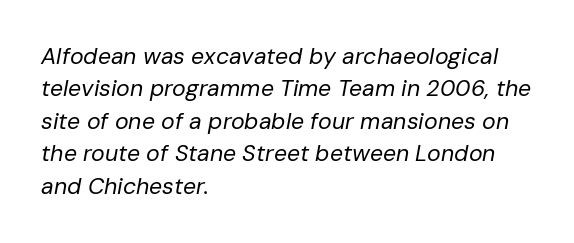
The lines sit at an ordinary, default distance from one another. Underline: absent. The specimen reads as italic at a glance. One-word summary of the alignment: left. Words appear dense and cohesive because spacing is normal. Stroke mass is kept to a normal reading level or below.
